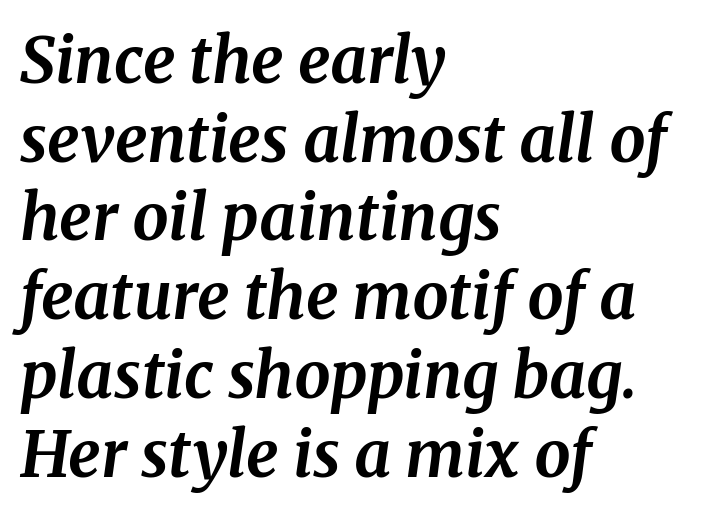
Every row of glyphs begins at an identical x-position on the left. The text was rendered using a seriffed face with decorative stroke endings. Underline: absent. Observe the ordinary spacing: letters are neighbours, not strangers. A typesetter would call this proportional, since set widths differ per character.
